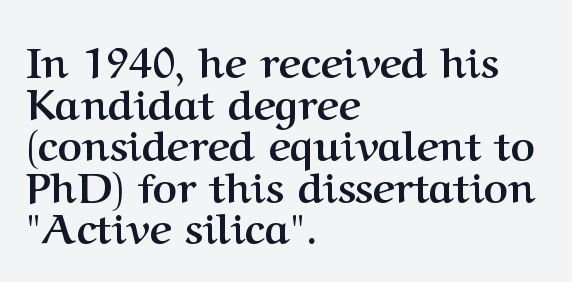
Observe the ordinary spacing: letters are neighbours, not strangers. These lines are composed in type with serifs. Strong, thick strokes mark this as bold type. Each letter keeps its own natural width here, so spacing adapts to shape.
